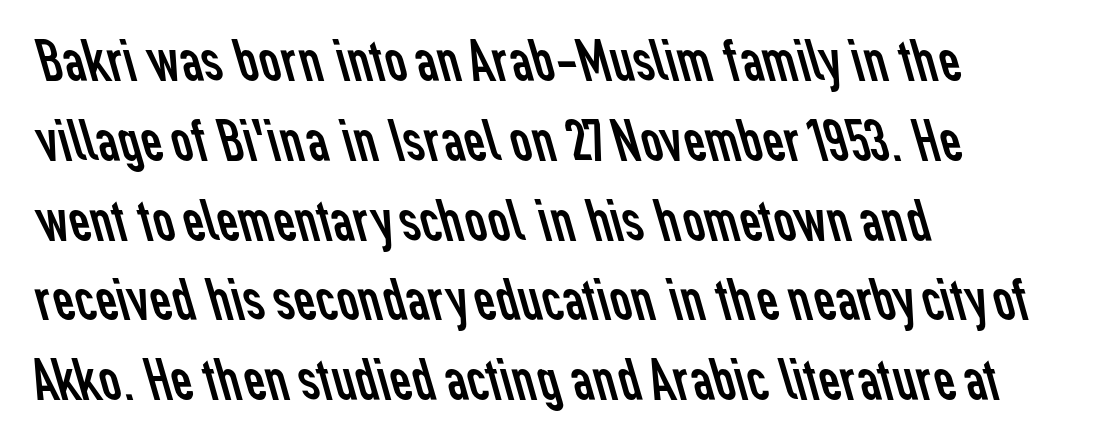
{"serif": "no", "bold": "no", "weight": "regular", "width": "normal", "stroke_contrast": "low", "x_height": "medium", "monospaced": "no", "underline": "no", "align": "left", "line_spacing": "normal", "line_spacing_ratio": 1.33, "letter_spacing": "normal", "letter_spacing_em": 0.0, "glyph_px": 60}
